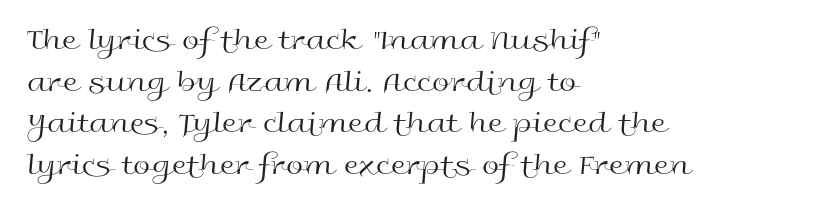
{"serif": "no", "italic": "no", "bold": "no", "weight": "regular", "width": "wide", "x_height": "medium", "monospaced": "no", "underline": "no", "align": "left", "line_spacing": "normal", "line_spacing_ratio": 1.34, "letter_spacing": "normal", "letter_spacing_em": 0.0, "glyph_px": 31}
